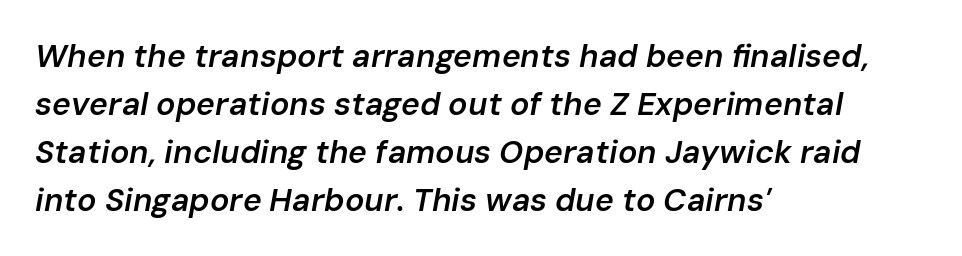
Q: Is the text bold? A: Semi-bold.
Q: Is the text italic (slanted)? A: Yes, it leans right by about 10 degrees.
Q: Is the text underlined? A: No.
Q: How is the paragraph aligned? A: Left-aligned.
Q: Is the spacing between letters normal or unusually wide? A: Normal.
Q: Is the spacing between lines tight, normal or loose? A: Normal.
Q: Width (condensed, normal, or wide)? A: Normal.
Q: Stroke contrast? A: Low.
Q: x-height? A: Medium.
Q: Monospaced? A: No.
